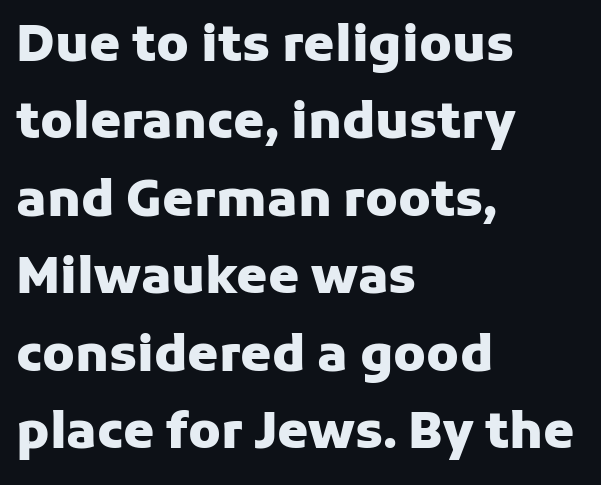
Q: Is the text bold? A: Yes.
Q: Is the text italic (slanted)? A: No, it is upright.
Q: Is the typeface a serif or a sans-serif typeface? A: Sans-serif.
Q: Is the text underlined? A: No.
Q: How is the paragraph aligned? A: Left-aligned.
Q: Is the spacing between letters normal or unusually wide? A: Normal.
Q: Is the spacing between lines tight, normal or loose? A: Normal.
Q: Width (condensed, normal, or wide)? A: Normal.
Q: Stroke contrast? A: Low.
Q: x-height? A: Medium.
Q: Monospaced? A: No.
